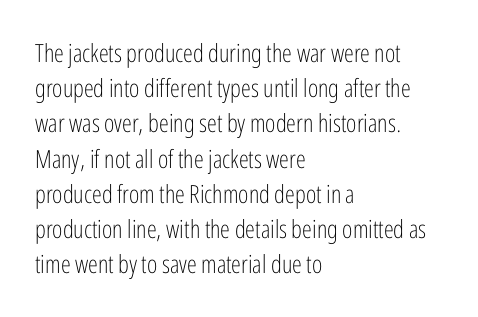
Weight: not bold — regular or lighter. Summary of vertical rhythm: regular, with standard interline spacing. Italic? Not at all — the glyphs are vertical. Words appear dense and cohesive because spacing is normal. Glance below the letters and you will spot only blank space.
